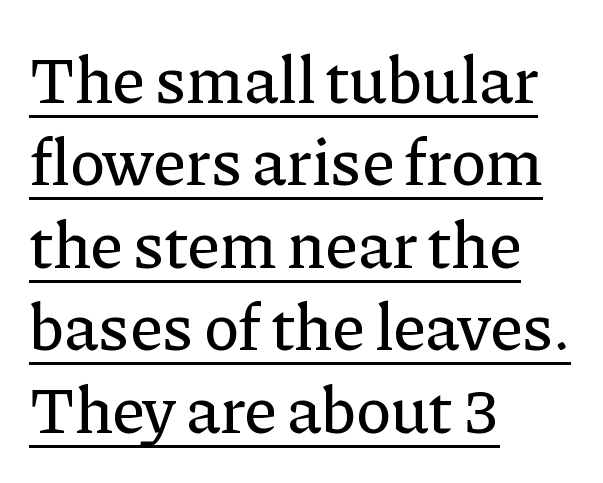
{"serif": "yes", "italic": "no", "width": "normal", "stroke_contrast": "low", "x_height": "medium", "monospaced": "no", "underline": "yes", "align": "left", "line_spacing": "normal", "line_spacing_ratio": 1.25, "letter_spacing": "normal", "letter_spacing_em": 0.0, "glyph_px": 66}
